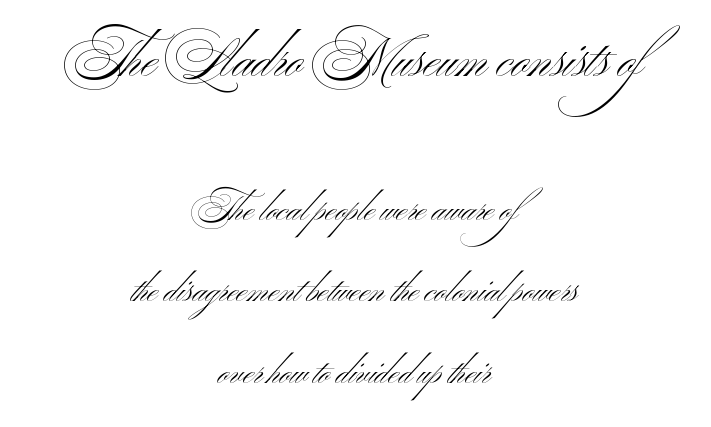
The designer went with a sans here, leaving each stem footless. You get the large type first, then a drop to smaller type. What's the leading like? Stretched, with rows far apart. The letters sit at their default tracking, neither squeezed nor spread. Character widths vary here, with narrow letters taking less room than wide ones. Check the space under the baseline: it is left empty.
